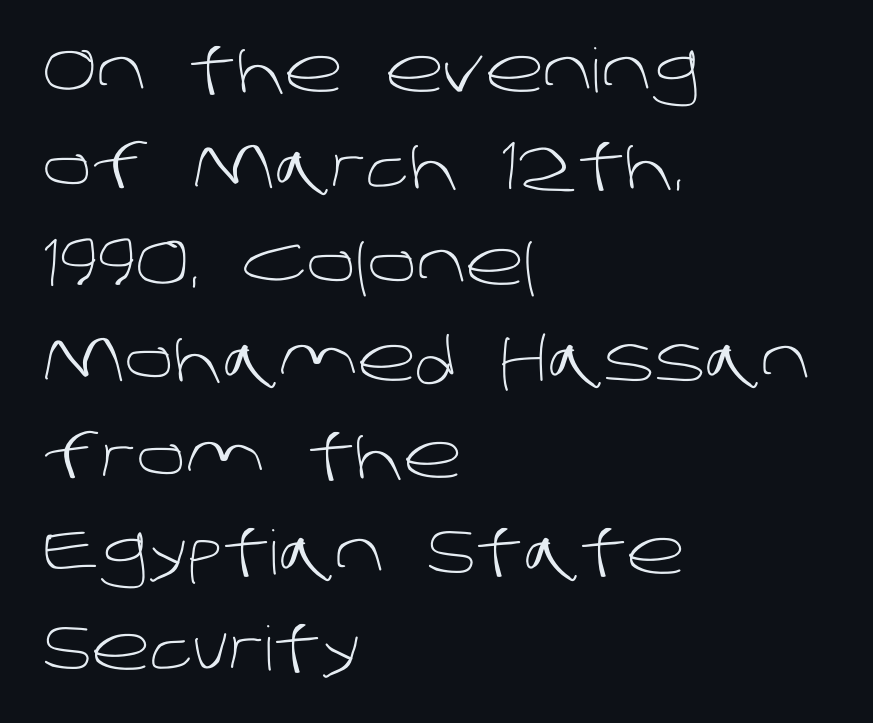
{"serif": "no", "bold": "no", "weight": "light", "width": "normal", "stroke_contrast": "low", "x_height": "large", "monospaced": "no", "underline": "no", "align": "left", "line_spacing": "normal", "line_spacing_ratio": 1.58, "letter_spacing": "normal", "letter_spacing_em": 0.0, "glyph_px": 61}
